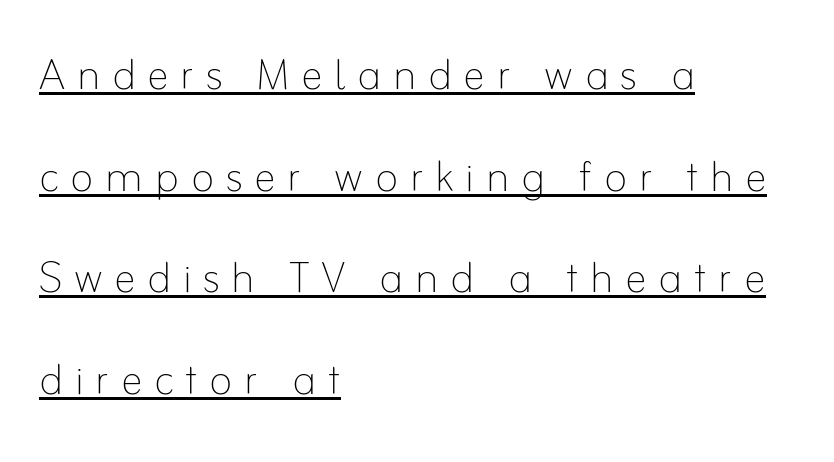
{"italic": "no", "bold": "no", "weight": "thin", "width": "normal", "stroke_contrast": "low", "x_height": "small", "monospaced": "no", "underline": "yes", "align": "left", "line_spacing_ratio": 1.85, "letter_spacing": "wide", "letter_spacing_em": 0.21, "glyph_px": 55}
